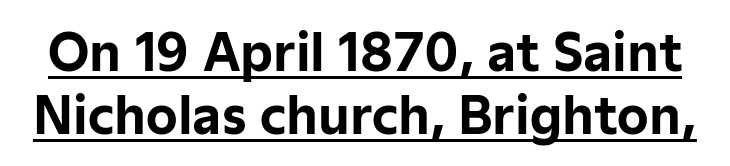
Q: Is the text bold? A: Yes.
Q: Is the text italic (slanted)? A: No, it is upright.
Q: Is the typeface a serif or a sans-serif typeface? A: Sans-serif.
Q: Is the text underlined? A: Yes.
Q: Is the spacing between letters normal or unusually wide? A: Normal.
Q: Is the spacing between lines tight, normal or loose? A: Normal.
Q: Width (condensed, normal, or wide)? A: Normal.
Q: Stroke contrast? A: Low.
Q: x-height? A: Medium.
Q: Monospaced? A: No.
